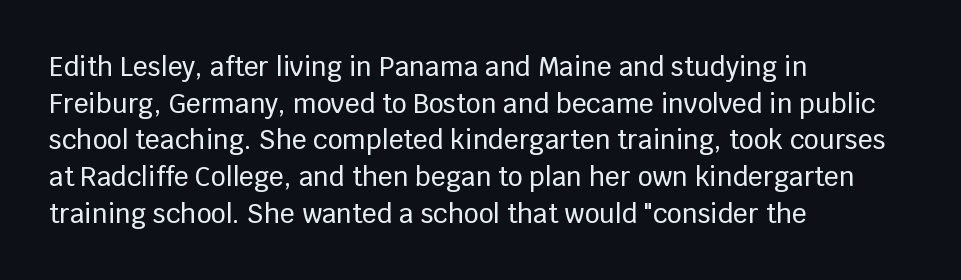
Here the glyphs are tracked normally, forming tight word shapes. Upright lettering throughout. Underline: absent. The lines are quadded left.
